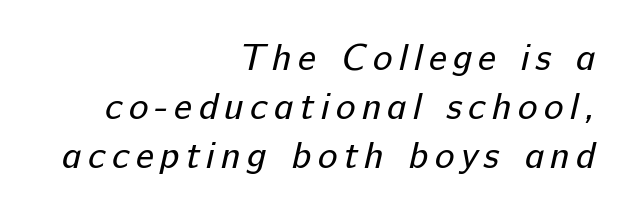
Is the block centered? No — it sits flush against the right margin. The letters look calm and open, with moderate or lighter stems. This sample has the flowing, uneven cadence of proportional lettering. Decoration check: the copy has no underline. The typeface chosen for these lines omits serifs.
